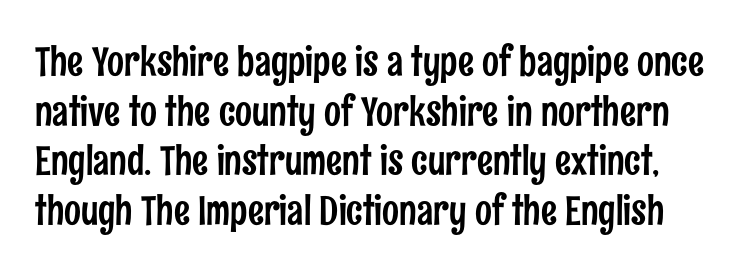
Posture: straight, roman, zero tilt. The text was rendered using a sans face with plain stroke endings. Underlining? Definitely not there. The letters advance in unequal steps, a hallmark of proportional type. How are the letters spaced? Ordinarily, with no added tracking.
